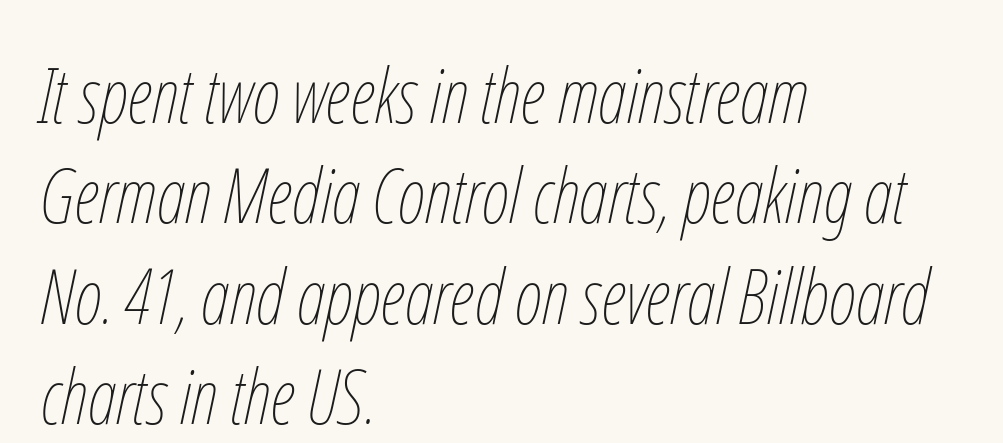
{"italic": "yes", "lean": "right", "slant_degrees": 12, "bold": "no", "weight": "thin", "width": "condensed", "stroke_contrast": "low", "x_height": "medium", "monospaced": "no", "underline": "no", "align": "left", "line_spacing": "normal", "line_spacing_ratio": 1.32, "letter_spacing": "normal", "letter_spacing_em": 0.0, "glyph_px": 76}
